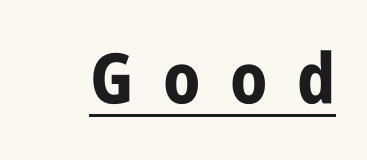
The image shows 70 px bold, condensed sans-serif type, upright; set unusually wide letter spacing (+0.42 em), underlined; low stroke contrast and a large x-height.
